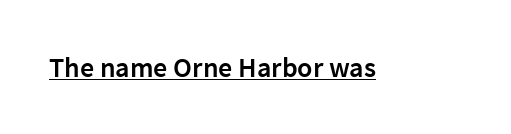
The letters are semibold — heavier than regular but short of a full bold. This sample uses an upright cut, with every glyph sitting square on the baseline. This sample carries an underscore along the baseline area. Students, note that the glyphs here touch the page at normal intervals. The rendering uses natural spacing where letterforms have individual widths.
